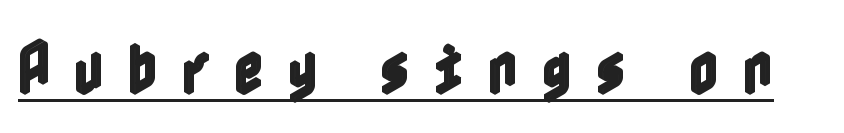
Beneath each row of characters lies a ruled line. The font's upright variant was chosen for this text. Letter spacing: wide.
